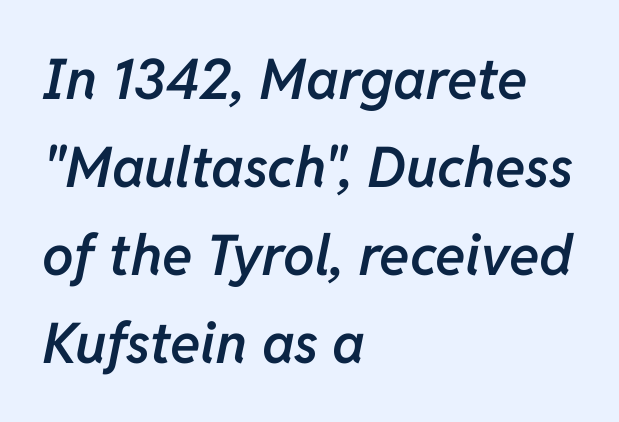
{"italic": "yes", "lean": "right", "slant_degrees": 11, "bold": "semi", "weight": "semibold", "width": "normal", "stroke_contrast": "low", "x_height": "medium", "monospaced": "no", "underline": "no", "align": "left", "line_spacing": "normal", "line_spacing_ratio": 1.57, "letter_spacing": "normal", "letter_spacing_em": 0.0, "glyph_px": 56}
